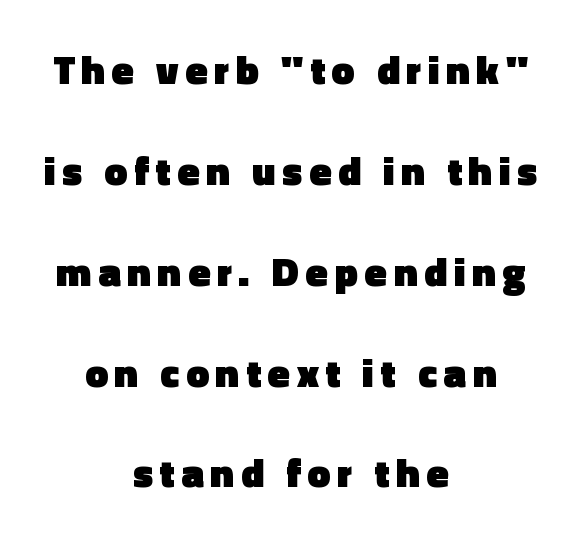
Strong, thick strokes mark this as bold type. Any mark beneath the type? The region is blank. The compositor balanced each line on the midline. Upright lettering throughout. In terms of leading, this rendering errs on the spacious side. Serif or sans? Sans — the stroke terminals are bare.
